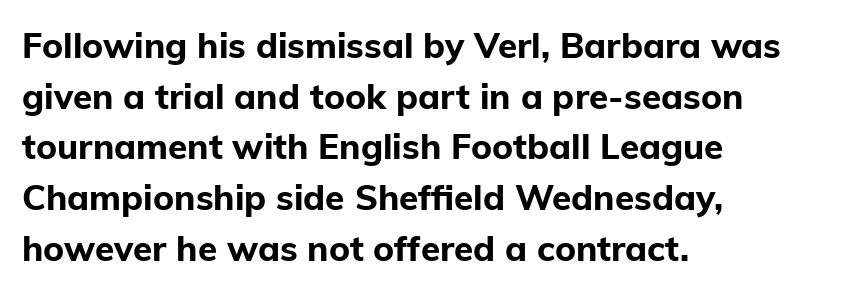
Q: Is the text bold? A: Yes.
Q: Is the text italic (slanted)? A: No, it is upright.
Q: Is the typeface a serif or a sans-serif typeface? A: Sans-serif.
Q: Is the text underlined? A: No.
Q: How is the paragraph aligned? A: Left-aligned.
Q: Is the spacing between letters normal or unusually wide? A: Normal.
Q: Is the spacing between lines tight, normal or loose? A: Normal.
Q: Width (condensed, normal, or wide)? A: Normal.
Q: Stroke contrast? A: Low.
Q: x-height? A: Medium.
Q: Monospaced? A: No.
